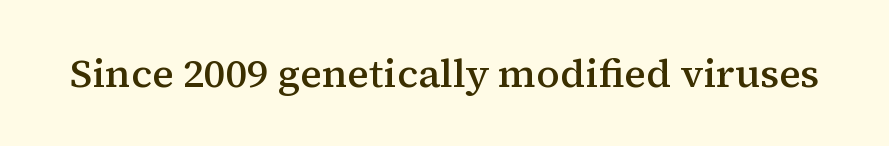
The image shows 40 px semibold serif type, upright; set normal letter spacing, not underlined; medium stroke contrast and a medium x-height.
